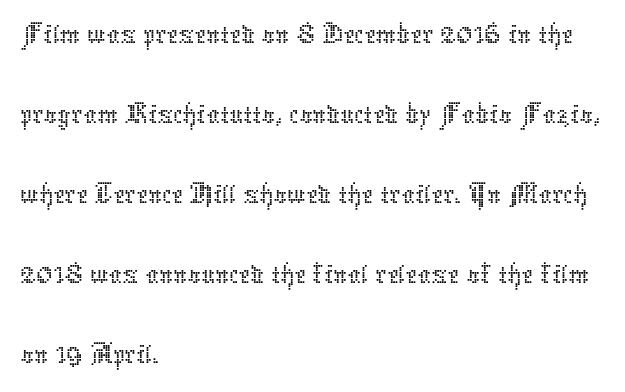
Q: Is the text bold? A: No.
Q: Is the text italic (slanted)? A: No, it is upright.
Q: Is the text underlined? A: No.
Q: How is the paragraph aligned? A: Left-aligned.
Q: Is the spacing between letters normal or unusually wide? A: Normal.
Q: Width (condensed, normal, or wide)? A: Normal.
Q: Stroke contrast? A: Low.
Q: x-height? A: Medium.
Q: Monospaced? A: No.
